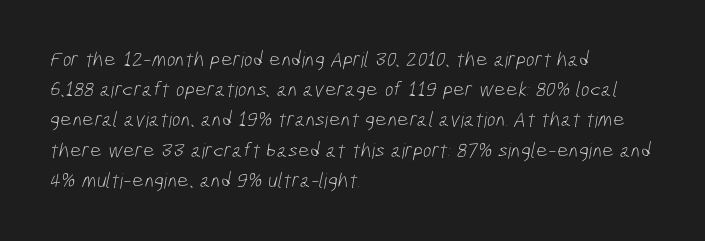
Quick note: interline space is typical. No heavy texture on the line: the type isn't bold. In CSS terms this would be text-align: left. The tracking reads as untouched default to a designer's eye. The string is rendered with underlining switched off.
